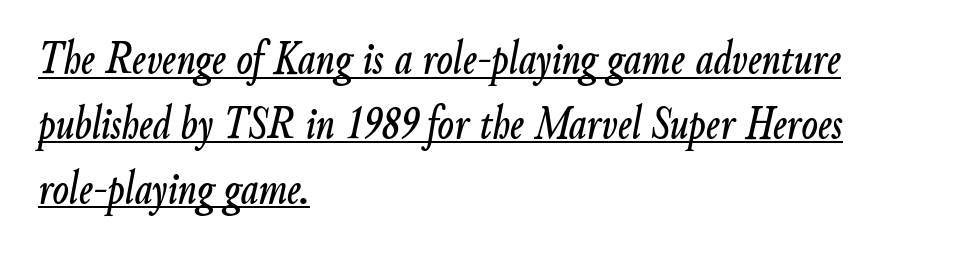
{"italic": "yes", "lean": "right", "slant_degrees": 9, "width": "condensed", "stroke_contrast": "low", "x_height": "small", "monospaced": "no", "underline": "yes", "align": "left", "line_spacing": "normal", "line_spacing_ratio": 1.35, "letter_spacing": "normal", "letter_spacing_em": 0.0, "glyph_px": 48}
